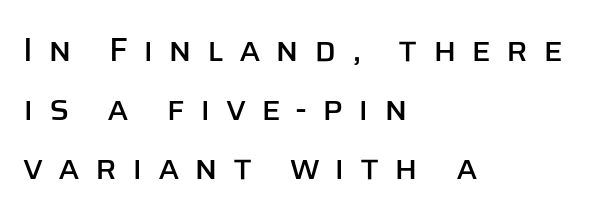
Proportional: the letters do not fall into vertical columns. Unlike a traditional serif, this face leaves its strokes unadorned. Substantial extra tracking has been applied to these lines. The font's upright variant was chosen for this text. The compositor pushed each line to the left boundary.
